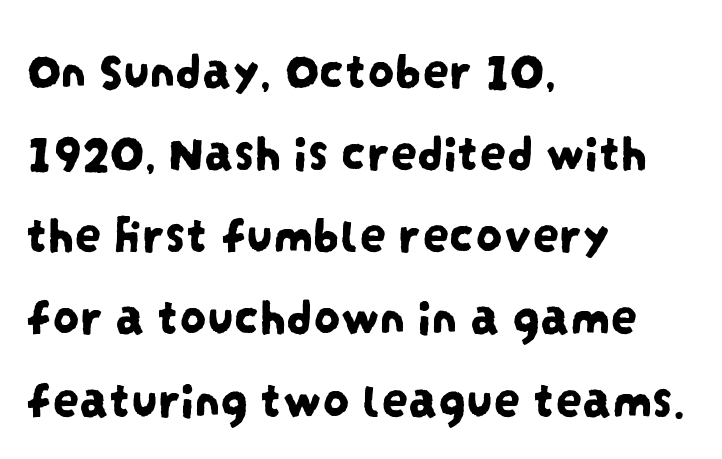
The image shows 53 px condensed sans-serif type; set left-aligned, normal line spacing (1.55x), normal letter spacing, not underlined; low stroke contrast and a large x-height.
